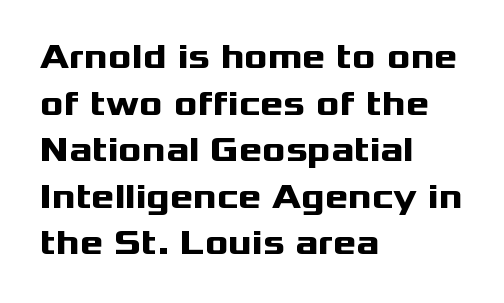
The image shows 35 px heavy, wide sans-serif type, upright; set left-aligned, normal line spacing (1.33x), normal letter spacing, not underlined; medium stroke contrast and a medium x-height.
